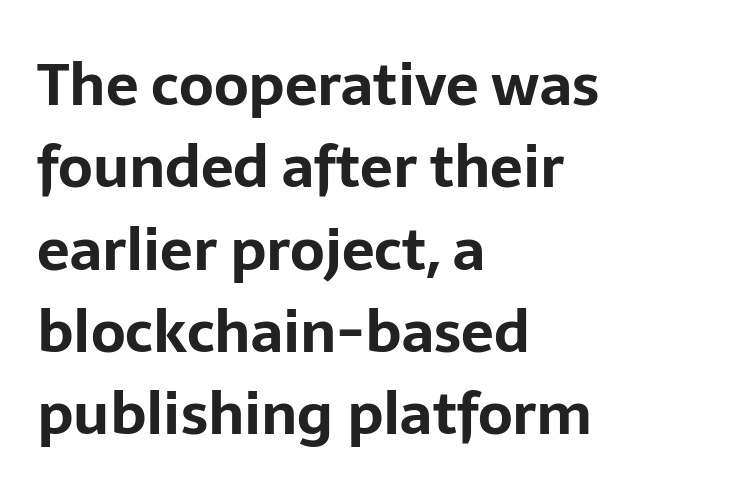
The image shows 58 px bold sans-serif type, upright; set left-aligned, normal line spacing (1.42x), normal letter spacing, not underlined; low stroke contrast and a medium x-height.
